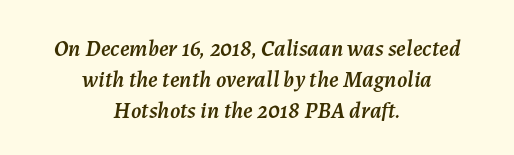
{"italic": "yes", "lean": "right", "slant_degrees": 7, "underline": "no", "align": "center", "line_spacing": "normal", "line_spacing_ratio": 1.35, "letter_spacing": "normal", "letter_spacing_em": 0.0, "glyph_px": 23}
